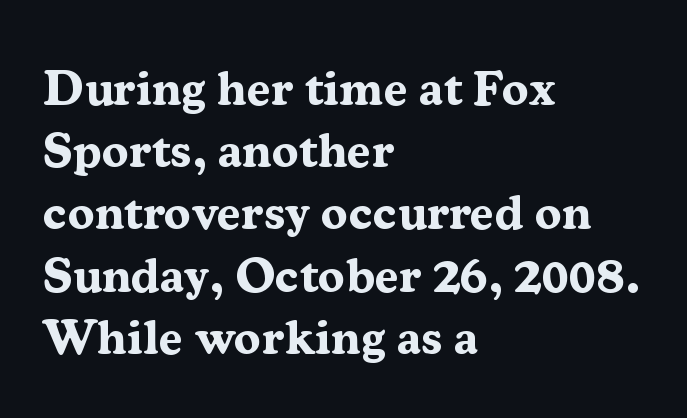
The image shows 49 px bold serif type, upright; set left-aligned, normal line spacing (1.27x), normal letter spacing, not underlined; medium stroke contrast and a medium x-height.
